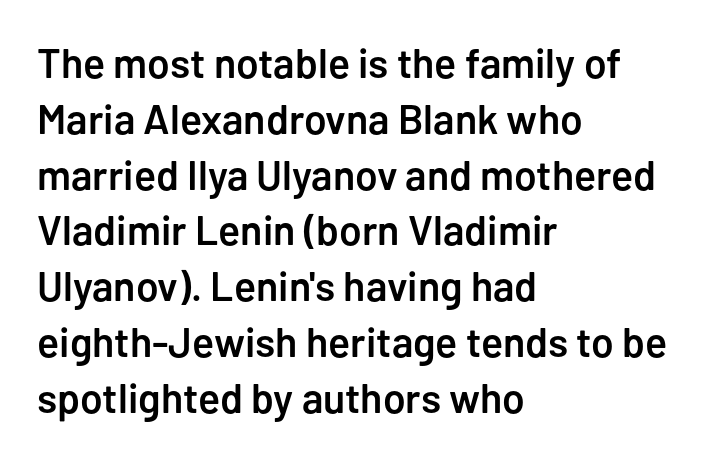
{"serif": "no", "italic": "no", "bold": "semi", "weight": "semibold", "width": "normal", "stroke_contrast": "low", "x_height": "medium", "monospaced": "no", "underline": "no", "align": "left", "line_spacing": "normal", "line_spacing_ratio": 1.36, "letter_spacing": "normal", "letter_spacing_em": 0.0, "glyph_px": 41}
